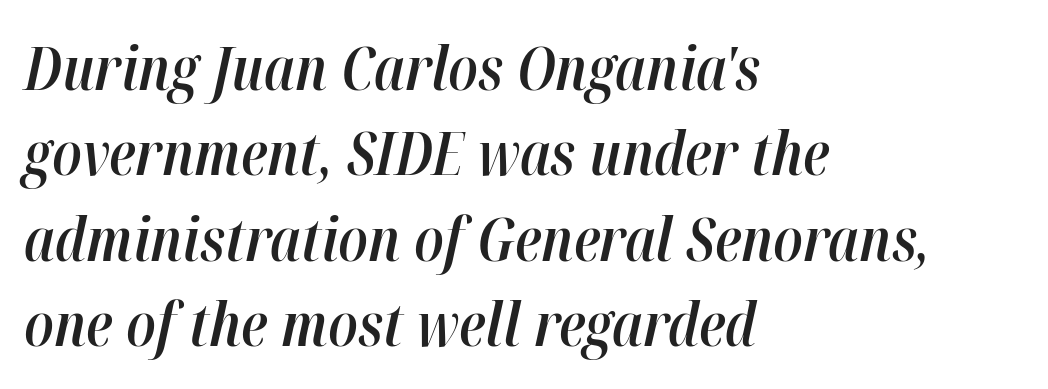
Q: Is the text bold? A: Semi-bold.
Q: Is the text italic (slanted)? A: Yes, it leans right by about 12 degrees.
Q: Is the text underlined? A: No.
Q: How is the paragraph aligned? A: Left-aligned.
Q: Is the spacing between letters normal or unusually wide? A: Normal.
Q: Is the spacing between lines tight, normal or loose? A: Normal.
Q: Width (condensed, normal, or wide)? A: Condensed.
Q: Stroke contrast? A: High.
Q: x-height? A: Medium.
Q: Monospaced? A: No.
